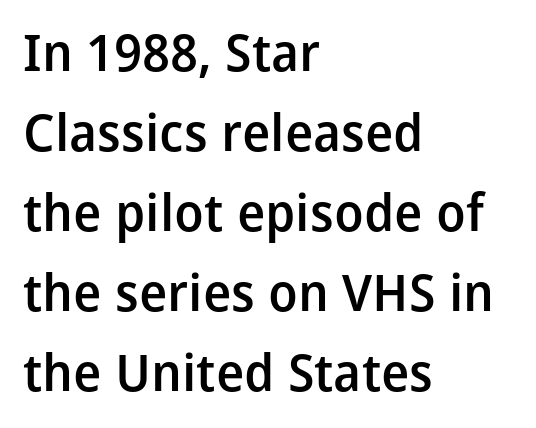
Look at the tracking — it's just the regular setting, nothing added. A sans-serif font was chosen for this passage. Caption: multi-line text, flush left, ragged right. Upright lettering throughout. The strip under each line holds only bare page.
